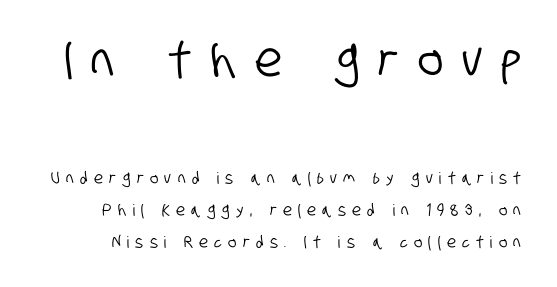
{"serif": "no", "width": "condensed", "stroke_contrast": "low", "x_height": "large", "monospaced": "no", "underline": "no", "line_spacing": "loose", "line_spacing_ratio": 1.99, "letter_spacing": "wide", "letter_spacing_em": 0.4, "larger_block": "first", "size_ratio": 3.0, "glyph_px": 48}
